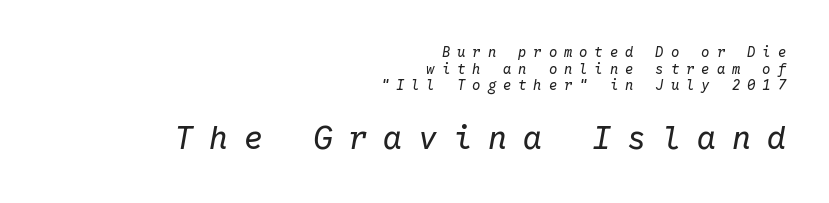
The image shows 32 px regular-weight type, italic (leaning right), monospaced; set right-aligned, line spacing 1.18x, unusually wide letter spacing (+0.49 em), not underlined; the second (bottom) block is 2.29x larger; low stroke contrast and a medium x-height.
